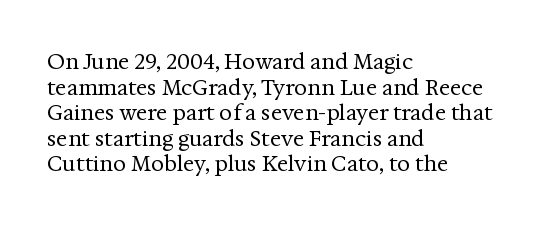
The image shows 21 px text type, upright; set left-aligned, line spacing 1.22x, normal letter spacing, not underlined.
